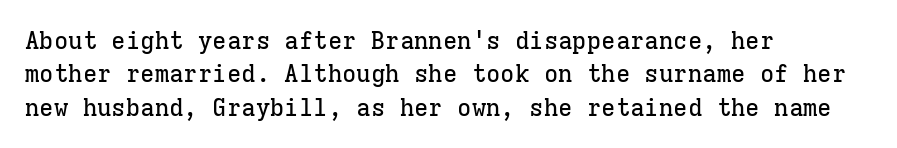
{"italic": "no", "underline": "no", "align": "left", "line_spacing": "normal", "line_spacing_ratio": 1.39, "letter_spacing": "normal", "letter_spacing_em": 0.0, "glyph_px": 24}
